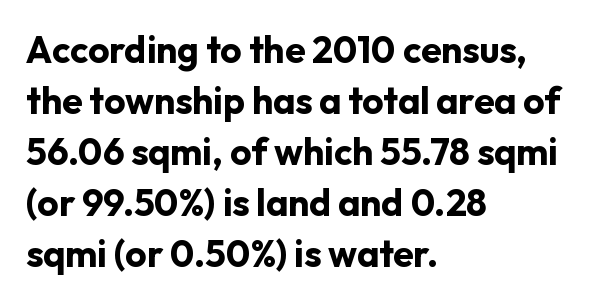
{"serif": "no", "italic": "no", "bold": "yes", "weight": "bold", "width": "normal", "stroke_contrast": "low", "x_height": "medium", "monospaced": "no", "underline": "no", "align": "left", "line_spacing": "normal", "line_spacing_ratio": 1.38, "letter_spacing": "normal", "letter_spacing_em": 0.0, "glyph_px": 37}
